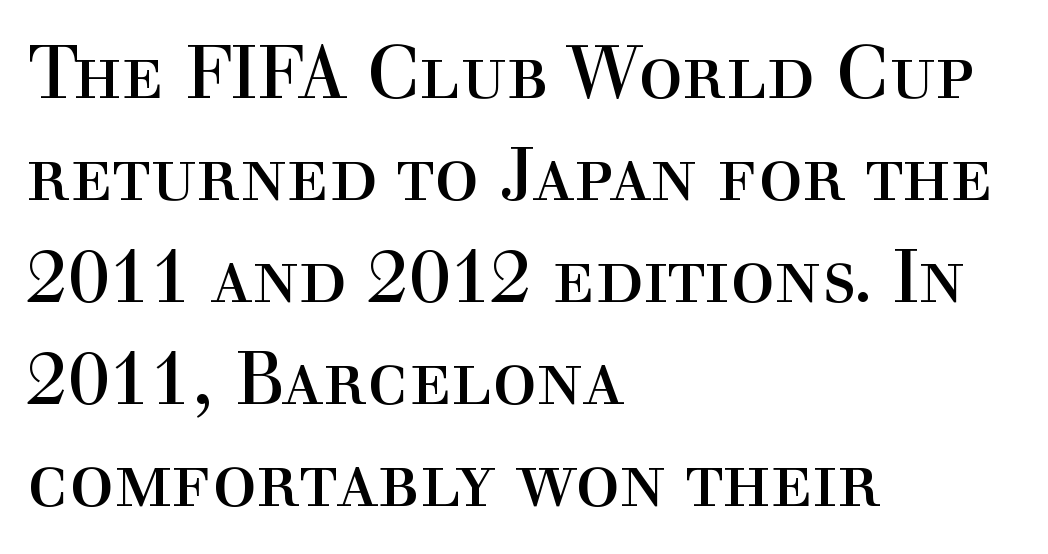
Q: Is the text bold? A: No.
Q: Is the text italic (slanted)? A: No, it is upright.
Q: Is the typeface a serif or a sans-serif typeface? A: Serif.
Q: Is the text underlined? A: No.
Q: How is the paragraph aligned? A: Left-aligned.
Q: Is the spacing between letters normal or unusually wide? A: Normal.
Q: Is the spacing between lines tight, normal or loose? A: Normal.
Q: Width (condensed, normal, or wide)? A: Normal.
Q: x-height? A: Medium.
Q: Monospaced? A: No.
